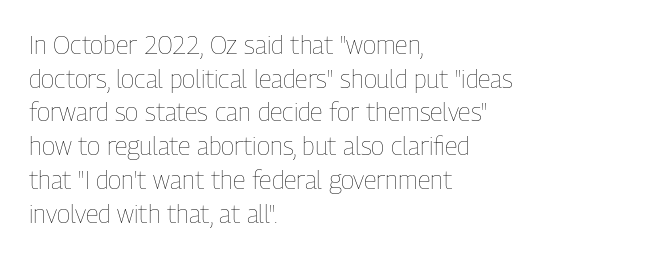
{"italic": "no", "bold": "no", "underline": "no", "align": "left", "line_spacing": "normal", "line_spacing_ratio": 1.35, "letter_spacing": "normal", "letter_spacing_em": 0.0, "glyph_px": 25}
